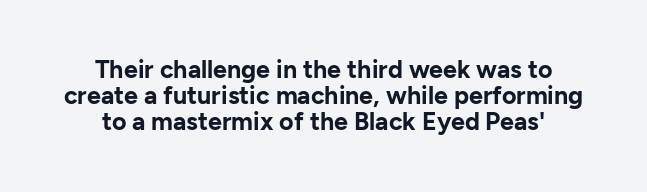
The image shows 25 px bold type, upright; set centered, tight line spacing (1.05x), normal letter spacing, not underlined.
